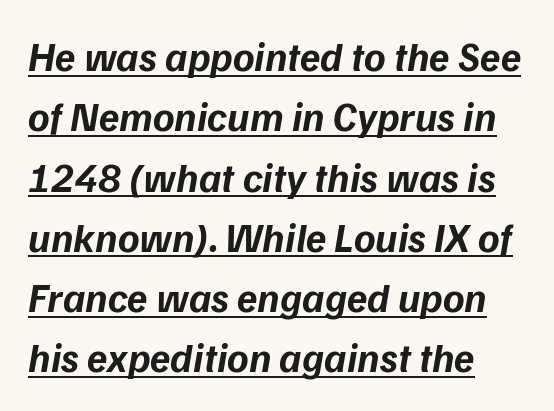
Q: Is the text bold? A: Yes.
Q: Is the typeface a serif or a sans-serif typeface? A: Sans-serif.
Q: Is the text underlined? A: Yes.
Q: How is the paragraph aligned? A: Left-aligned.
Q: Is the spacing between letters normal or unusually wide? A: Normal.
Q: Is the spacing between lines tight, normal or loose? A: Normal.
Q: Width (condensed, normal, or wide)? A: Normal.
Q: Stroke contrast? A: Low.
Q: x-height? A: Medium.
Q: Monospaced? A: No.
